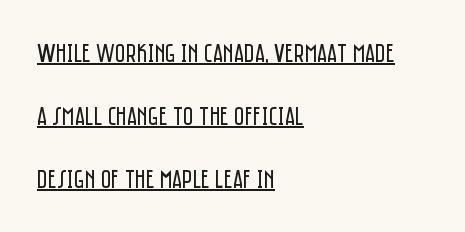
The image shows 26 px text type, upright; set left-aligned, loose line spacing (2.43x), normal letter spacing, underlined.
